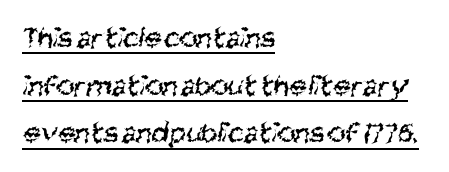
{"serif": "no", "bold": "no", "weight": "regular", "width": "condensed", "stroke_contrast": "medium", "x_height": "large", "monospaced": "no", "underline": "yes", "align": "left", "line_spacing": "normal", "line_spacing_ratio": 1.54, "letter_spacing": "normal", "letter_spacing_em": 0.0, "glyph_px": 31}
